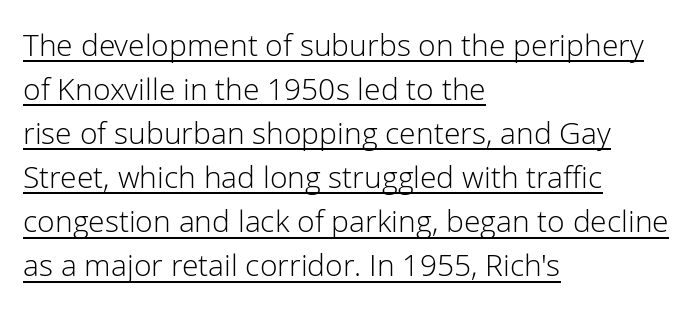
Vertically, the passage feels balanced, rows spaced as you'd expect. These lines are rendered in a variable-pitch font. Quick note: underline on. Compared with typical body copy, the letter spacing here is the same. The designer went with a sans here, leaving each stem footless. Is there any slant? The stems are plumb.
